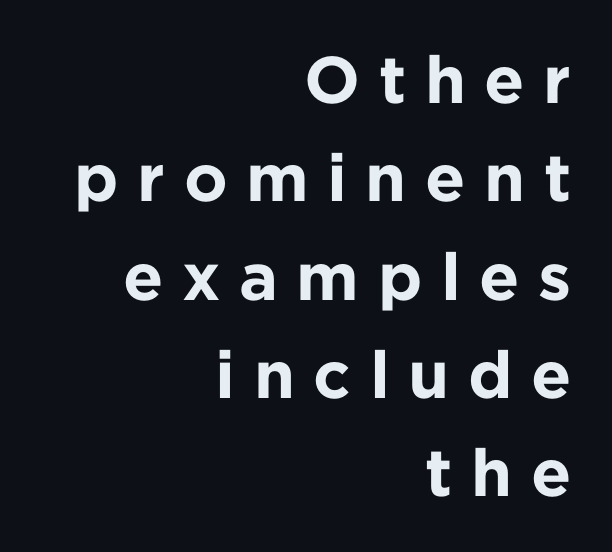
{"serif": "no", "italic": "no", "bold": "yes", "weight": "bold", "width": "normal", "stroke_contrast": "low", "x_height": "medium", "monospaced": "no", "underline": "no", "align": "right", "line_spacing": "normal", "line_spacing_ratio": 1.49, "letter_spacing": "wide", "letter_spacing_em": 0.28, "glyph_px": 66}
